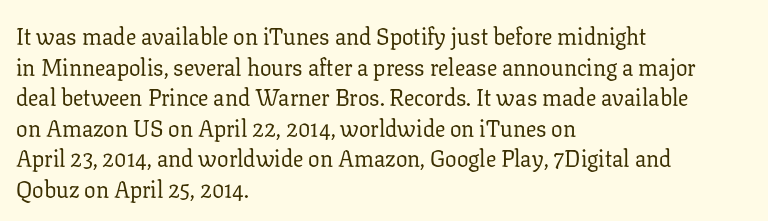
{"italic": "no", "bold": "no", "underline": "no", "align": "left", "line_spacing": "normal", "line_spacing_ratio": 1.33, "letter_spacing": "normal", "letter_spacing_em": 0.0, "glyph_px": 23}
